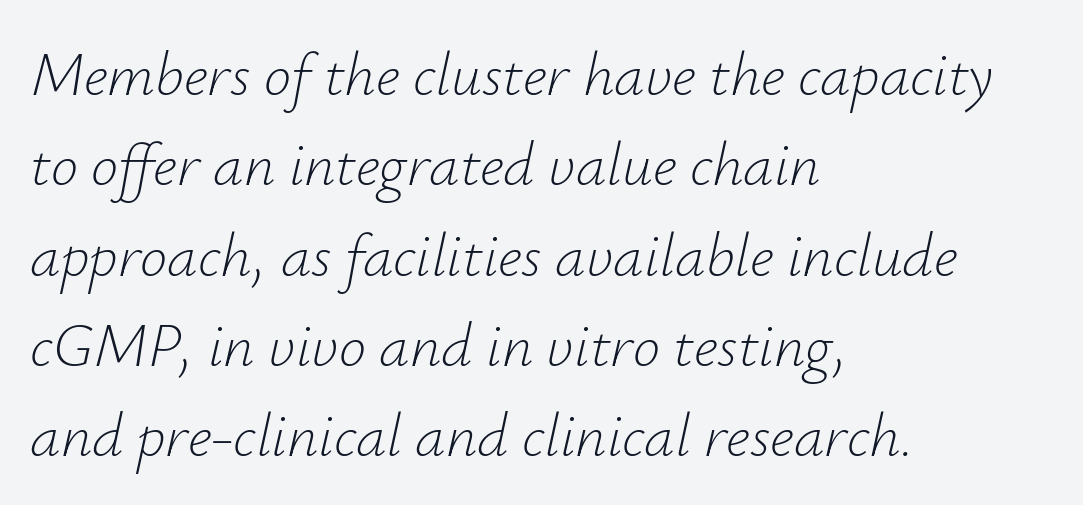
Q: Is the text bold? A: No.
Q: Is the text italic (slanted)? A: Yes, it leans right by about 12 degrees.
Q: Is the text underlined? A: No.
Q: How is the paragraph aligned? A: Left-aligned.
Q: Is the spacing between letters normal or unusually wide? A: Normal.
Q: Is the spacing between lines tight, normal or loose? A: Normal.
Q: Width (condensed, normal, or wide)? A: Normal.
Q: Stroke contrast? A: Low.
Q: x-height? A: Small.
Q: Monospaced? A: No.
